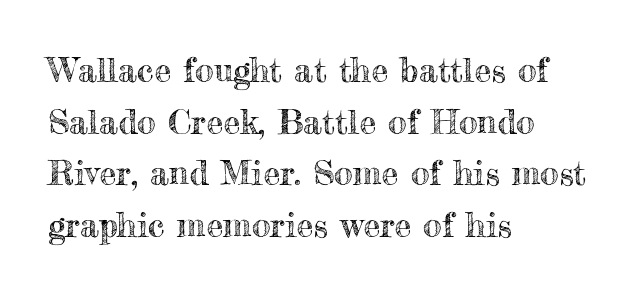
Q: Is the text italic (slanted)? A: No, it is upright.
Q: Is the text underlined? A: No.
Q: How is the paragraph aligned? A: Left-aligned.
Q: Is the spacing between letters normal or unusually wide? A: Normal.
Q: Is the spacing between lines tight, normal or loose? A: Normal.
Q: Width (condensed, normal, or wide)? A: Normal.
Q: x-height? A: Small.
Q: Monospaced? A: No.
